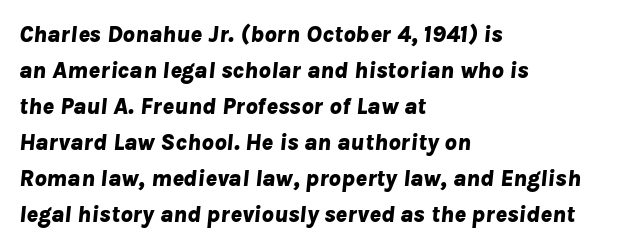
{"italic": "yes", "lean": "right", "slant_degrees": 8, "bold": "yes", "underline": "no", "align": "left", "line_spacing": "normal", "line_spacing_ratio": 1.5, "letter_spacing": "normal", "letter_spacing_em": 0.0, "glyph_px": 24}
